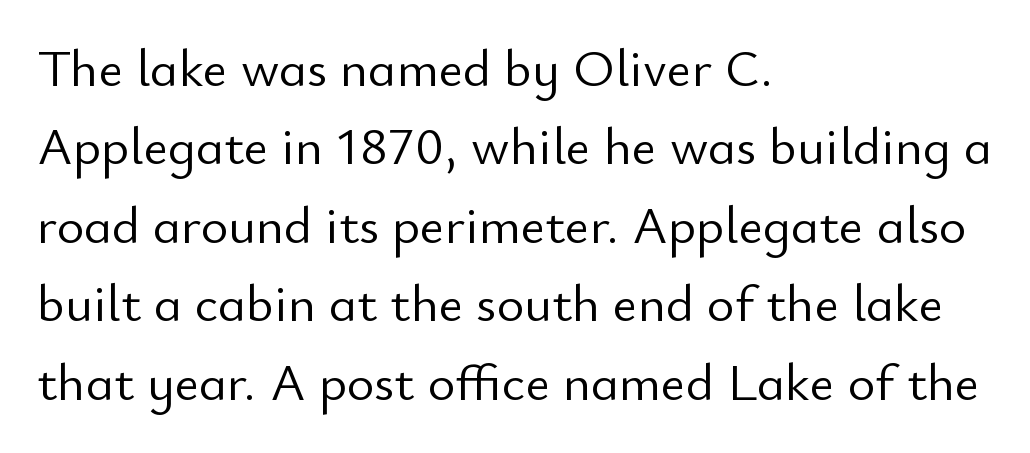
Compared with typical paragraphs, the rows here are spaced about the same. The typeface chosen for these lines omits serifs. Do the letters lean? They stand straight. No word sits above an underline. Short and long lines alike share a common starting point at left.
